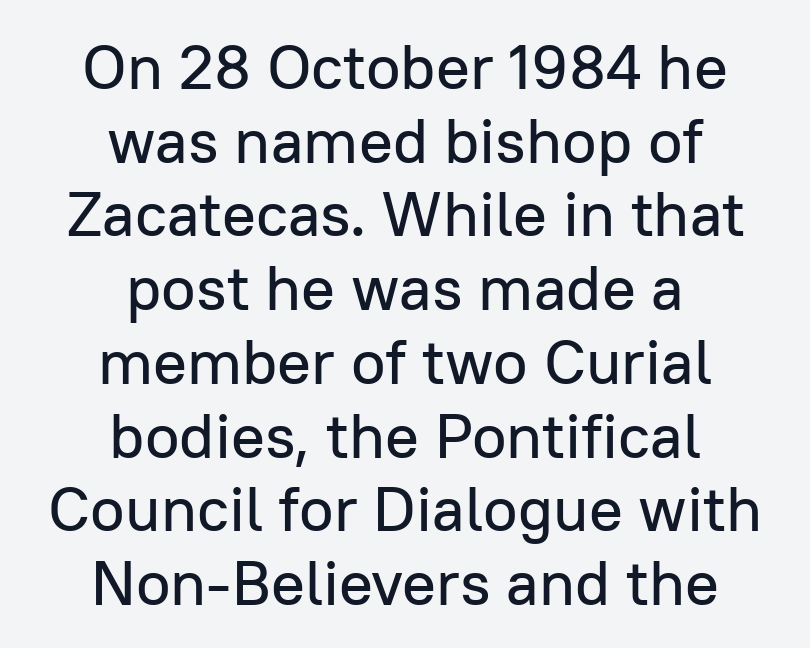
The image shows 63 px sans-serif type, upright; set centered, line spacing 1.17x, normal letter spacing, not underlined; low stroke contrast and a medium x-height.
